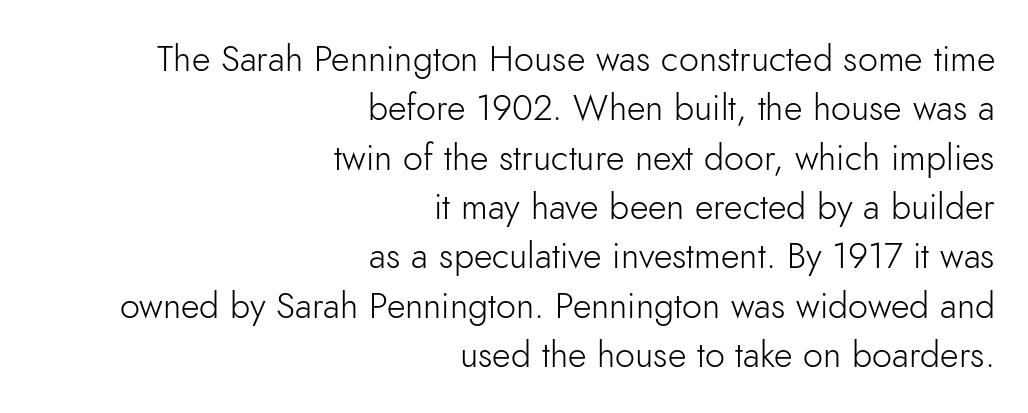
{"serif": "no", "italic": "no", "bold": "no", "weight": "light", "width": "normal", "stroke_contrast": "low", "x_height": "small", "monospaced": "no", "underline": "no", "align": "right", "line_spacing": "normal", "line_spacing_ratio": 1.37, "letter_spacing": "normal", "letter_spacing_em": 0.0, "glyph_px": 36}
